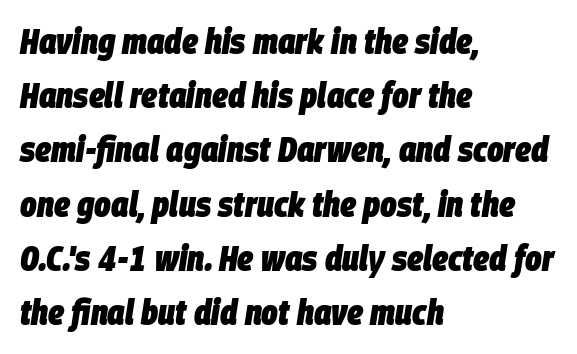
{"italic": "yes", "lean": "right", "slant_degrees": 9, "bold": "yes", "weight": "heavy", "width": "condensed", "stroke_contrast": "low", "x_height": "large", "monospaced": "no", "underline": "no", "align": "left", "line_spacing": "normal", "line_spacing_ratio": 1.55, "letter_spacing": "normal", "letter_spacing_em": 0.0, "glyph_px": 35}
